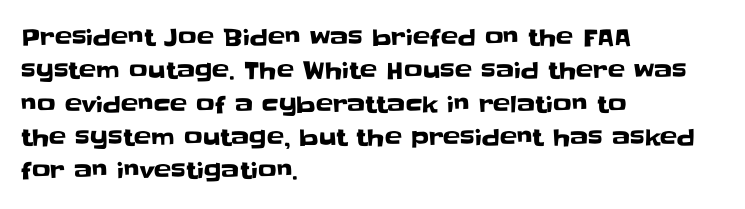
The rendering uses a moderate line-height, typical for paragraphs. These lines were composed using upright roman letters. The gaps between neighbouring characters are ordinary and unremarkable. Has an underline been added? It has not. Line starts are locked; line ends wander.
